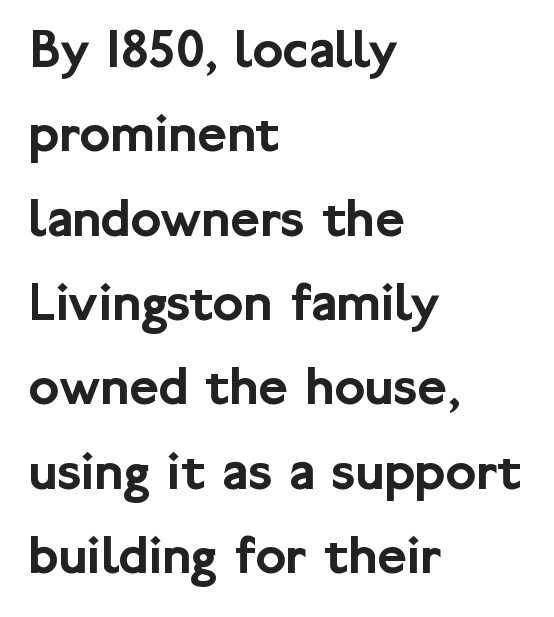
{"serif": "no", "italic": "no", "width": "normal", "stroke_contrast": "low", "x_height": "medium", "monospaced": "no", "underline": "no", "align": "left", "line_spacing": "normal", "line_spacing_ratio": 1.48, "letter_spacing": "normal", "letter_spacing_em": 0.0, "glyph_px": 57}
